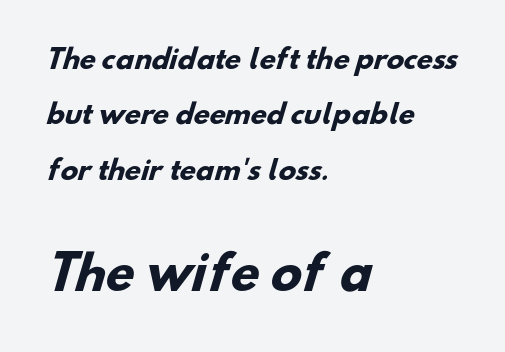
The image shows 46 px heavy sans-serif type; set left-aligned, loose line spacing (2.13x), normal letter spacing, not underlined; the second (bottom) block is 1.77x larger; low stroke contrast and a small x-height.
